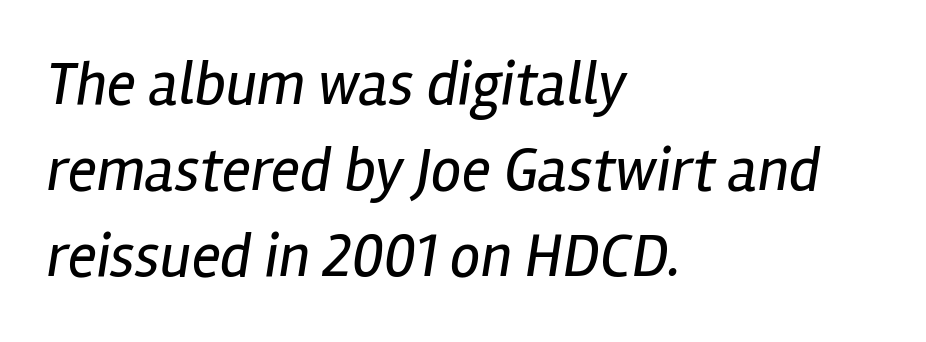
The face used here is proportionally spaced, like ordinary book or web type. The rag falls on the right side of this text block. This is not heavy type; no bold has been used. A typesetter would call this leading conventional body-copy spacing.
